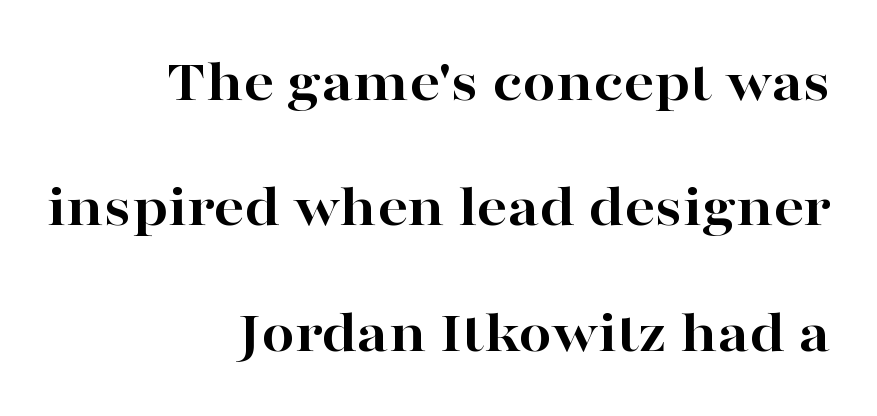
{"serif": "yes", "italic": "no", "bold": "yes", "weight": "bold", "width": "wide", "stroke_contrast": "high", "x_height": "medium", "monospaced": "no", "underline": "no", "align": "right", "line_spacing": "loose", "line_spacing_ratio": 2.09, "letter_spacing": "normal", "letter_spacing_em": 0.0, "glyph_px": 60}
